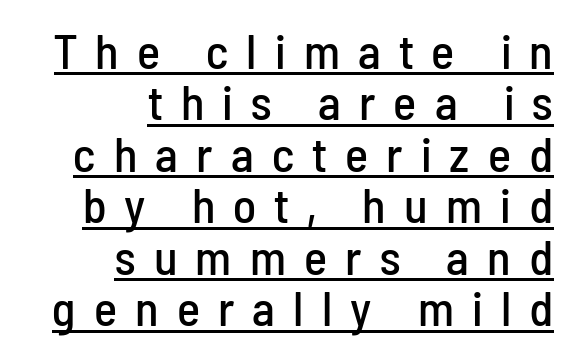
Here the designer chose a conventional face with non-uniform glyph widths. The typeface chosen for these lines omits serifs. The line-height multiplier appears low, near solid setting. Quick note: not italic, upright. Check the space under the baseline: a stroke is drawn there.
